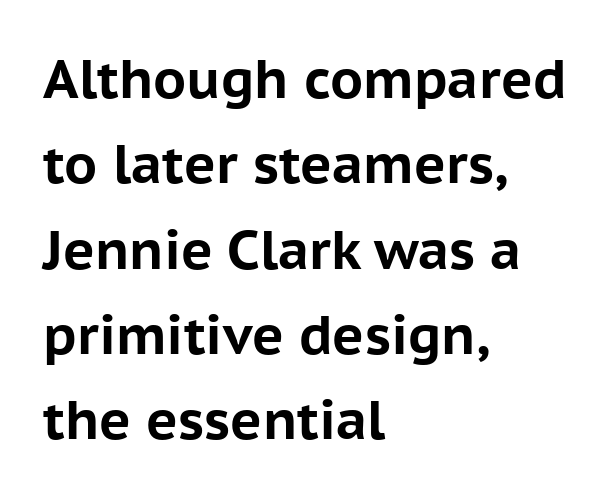
Typeset ragged right — the left edge is the straight one. Students, observe: this is what conventionally led text looks like. In terms of letterform style, serifs are entirely absent. You could not count columns in this text — the font is proportionally spaced. Unmarked baselines from the first word to the last.
